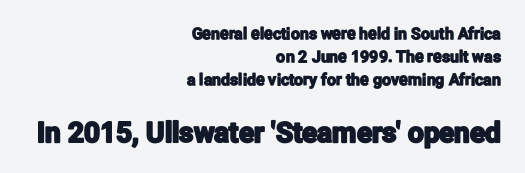
Reading down the column, the eye jumps a familiar distance to each next line. The passage shown has conventional tracking throughout. No feet cap the strokes, marking this as sans-serif type. The gap between lines stays unmarked. Whoever set this made the second block the dominant, larger element. This is roman type, the default non-slanted kind.
